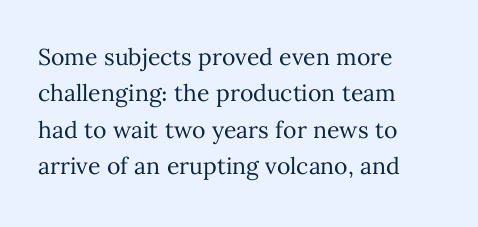
{"italic": "no", "bold": "no", "underline": "no", "align": "left", "line_spacing": "normal", "line_spacing_ratio": 1.58, "letter_spacing": "normal", "letter_spacing_em": 0.0, "glyph_px": 23}
